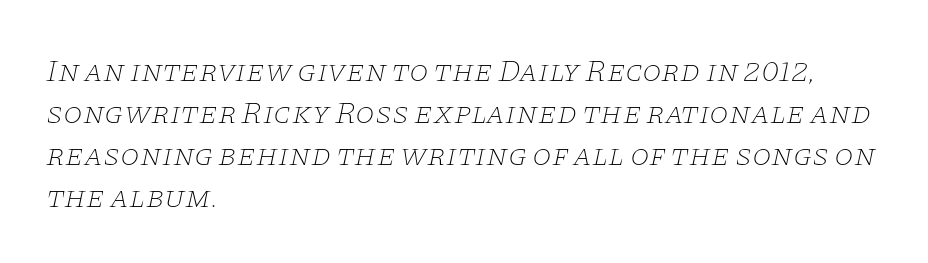
The image shows 31 px thin, wide serif type, italic (leaning right); set left-aligned, normal line spacing (1.35x), normal letter spacing, not underlined; low stroke contrast and a large x-height.
